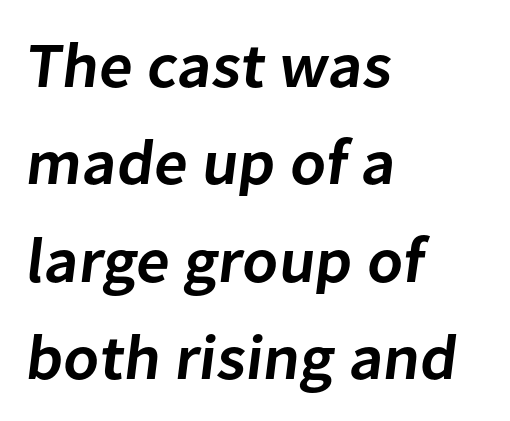
{"serif": "no", "bold": "semi", "weight": "semibold", "width": "normal", "stroke_contrast": "low", "x_height": "medium", "monospaced": "no", "underline": "no", "align": "left", "line_spacing": "normal", "line_spacing_ratio": 1.52, "letter_spacing": "normal", "letter_spacing_em": 0.0, "glyph_px": 64}
